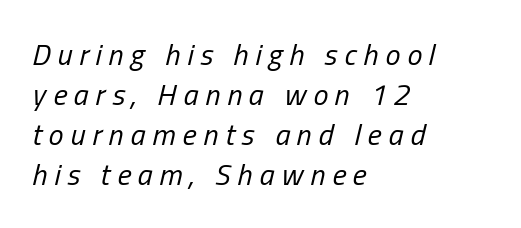
Q: Is the text bold? A: No.
Q: Is the text italic (slanted)? A: Yes, it leans right by about 13 degrees.
Q: Is the text underlined? A: No.
Q: How is the paragraph aligned? A: Left-aligned.
Q: Is the spacing between letters normal or unusually wide? A: Unusually wide.
Q: Is the spacing between lines tight, normal or loose? A: Normal.
Q: Width (condensed, normal, or wide)? A: Condensed.
Q: Stroke contrast? A: Low.
Q: x-height? A: Medium.
Q: Monospaced? A: No.
